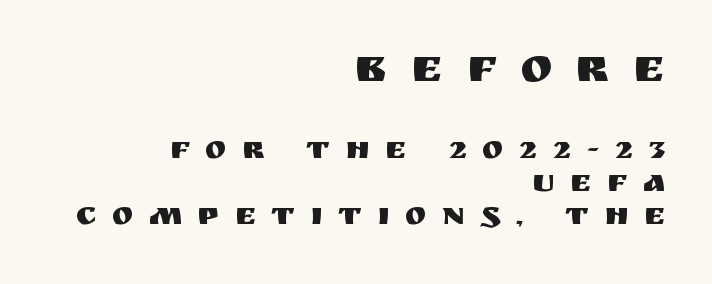
The image shows 48 px sans-serif type, upright; set right-aligned, tight line spacing (1.03x), unusually wide letter spacing (+0.49 em), not underlined; the first (top) block is 1.5x larger; medium stroke contrast and a large x-height.
